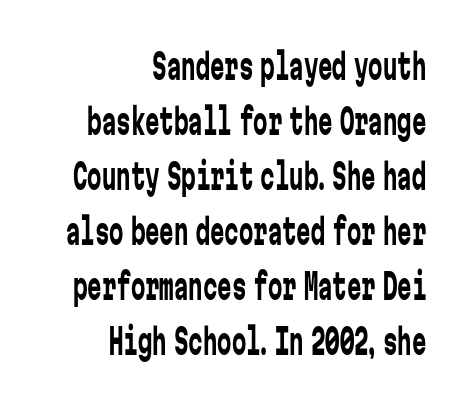
{"serif": "no", "italic": "no", "bold": "no", "weight": "regular", "width": "condensed", "stroke_contrast": "low", "x_height": "medium", "monospaced": "yes", "underline": "no", "align": "right", "line_spacing": "normal", "line_spacing_ratio": 1.53, "letter_spacing": "normal", "letter_spacing_em": 0.0, "glyph_px": 36}
